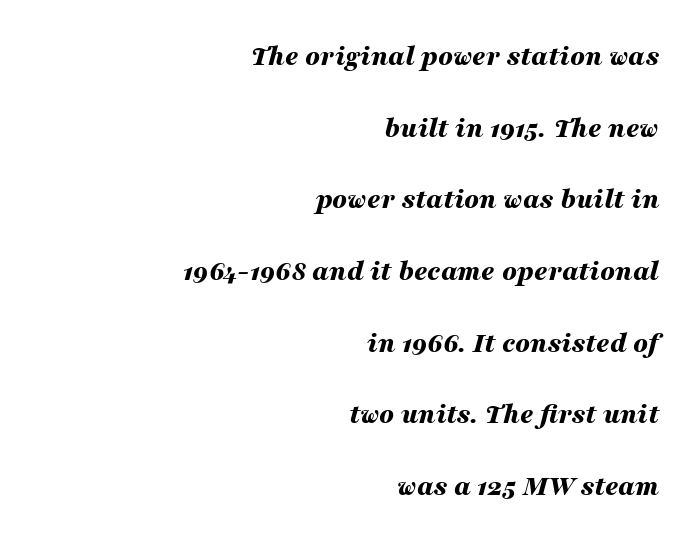
{"italic": "yes", "lean": "right", "slant_degrees": 16, "bold": "yes", "weight": "bold", "width": "wide", "stroke_contrast": "medium", "x_height": "medium", "monospaced": "no", "underline": "no", "align": "right", "line_spacing": "loose", "line_spacing_ratio": 2.47, "letter_spacing": "normal", "letter_spacing_em": 0.0, "glyph_px": 29}
